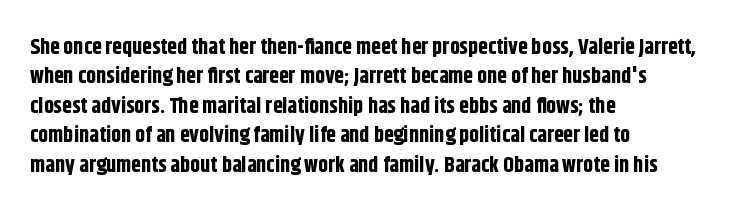
The image shows 22 px bold type, upright; set left-aligned, normal line spacing (1.34x), normal letter spacing, not underlined.
